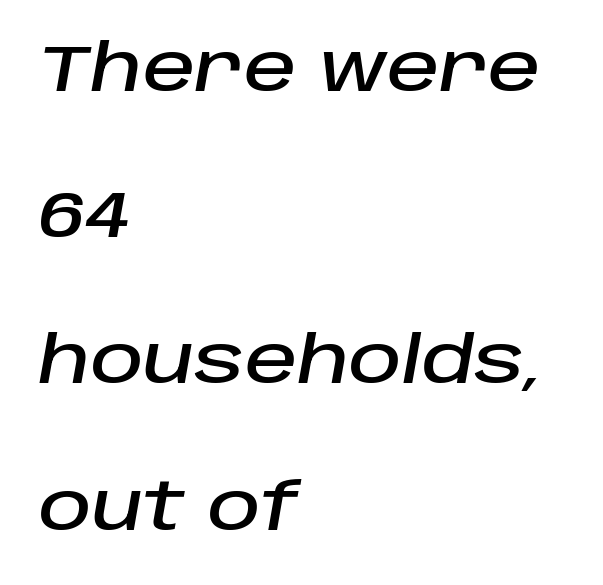
{"italic": "yes", "lean": "right", "slant_degrees": 10, "width": "normal", "stroke_contrast": "low", "x_height": "large", "monospaced": "no", "underline": "no", "align": "left", "line_spacing": "loose", "line_spacing_ratio": 2.25, "letter_spacing": "normal", "letter_spacing_em": 0.0, "glyph_px": 65}
